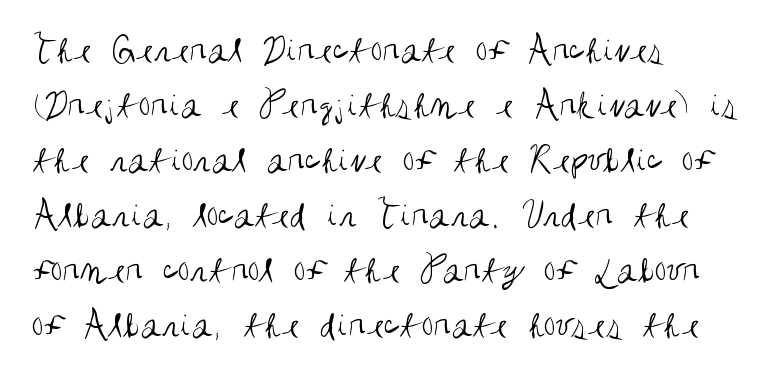
{"serif": "no", "bold": "no", "weight": "regular", "width": "condensed", "stroke_contrast": "medium", "x_height": "large", "monospaced": "no", "underline": "no", "align": "left", "line_spacing": "normal", "line_spacing_ratio": 1.41, "letter_spacing": "normal", "letter_spacing_em": 0.0, "glyph_px": 39}
